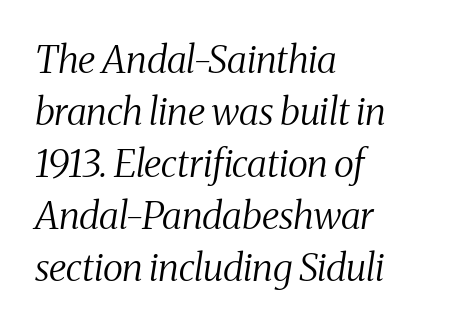
Q: Is the text bold? A: No.
Q: Is the text italic (slanted)? A: Yes, it leans right by about 8 degrees.
Q: Is the typeface a serif or a sans-serif typeface? A: Serif.
Q: Is the text underlined? A: No.
Q: How is the paragraph aligned? A: Left-aligned.
Q: Is the spacing between letters normal or unusually wide? A: Normal.
Q: Is the spacing between lines tight, normal or loose? A: Normal.
Q: Width (condensed, normal, or wide)? A: Condensed.
Q: Stroke contrast? A: Medium.
Q: x-height? A: Medium.
Q: Monospaced? A: No.
